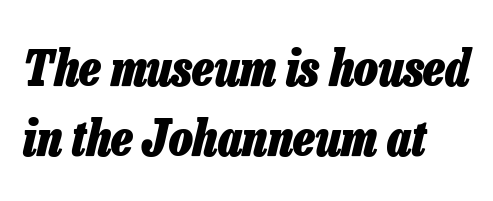
{"italic": "yes", "lean": "right", "slant_degrees": 13, "bold": "yes", "weight": "heavy", "width": "condensed", "stroke_contrast": "low", "x_height": "medium", "monospaced": "no", "underline": "no", "line_spacing": "normal", "line_spacing_ratio": 1.4, "letter_spacing": "normal", "letter_spacing_em": 0.0, "glyph_px": 50}
